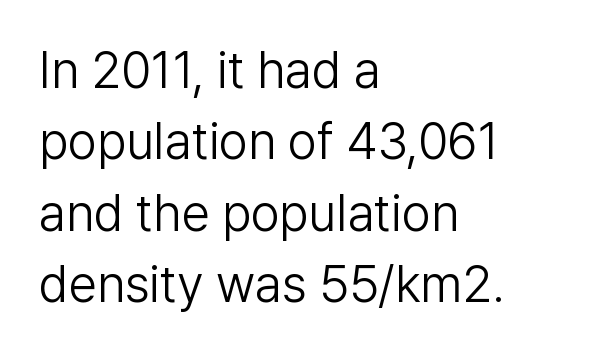
{"serif": "no", "italic": "no", "bold": "no", "weight": "light", "width": "normal", "stroke_contrast": "low", "x_height": "medium", "monospaced": "no", "underline": "no", "align": "left", "line_spacing": "normal", "line_spacing_ratio": 1.4, "letter_spacing": "normal", "letter_spacing_em": 0.0, "glyph_px": 51}
